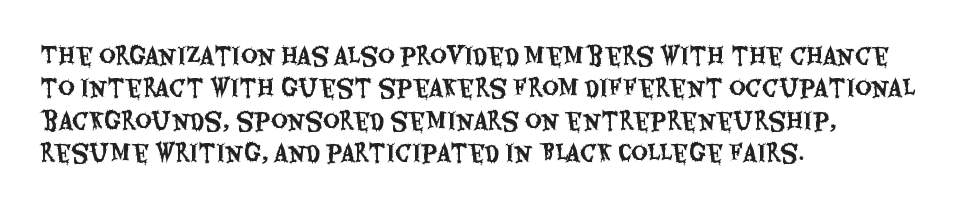
Q: Is the text italic (slanted)? A: No, it is upright.
Q: Is the text underlined? A: No.
Q: How is the paragraph aligned? A: Left-aligned.
Q: Is the spacing between letters normal or unusually wide? A: Normal.
Q: Is the spacing between lines tight, normal or loose? A: Normal.
